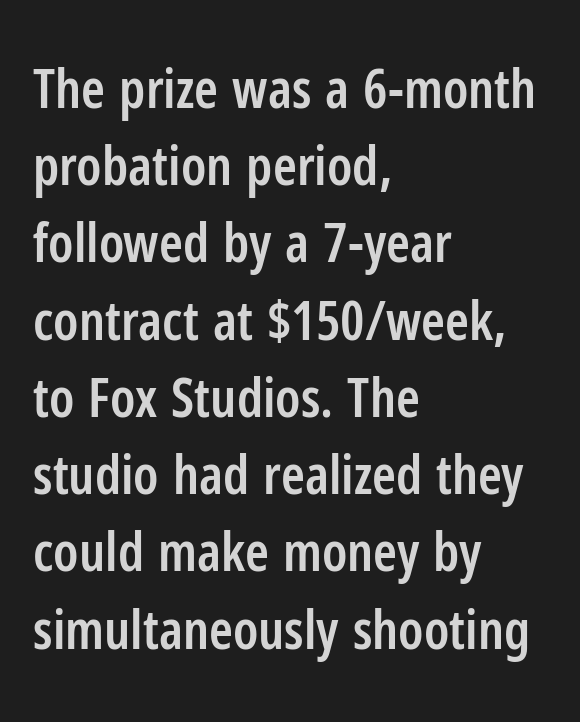
Q: Is the text bold? A: Semi-bold.
Q: Is the text italic (slanted)? A: No, it is upright.
Q: Is the typeface a serif or a sans-serif typeface? A: Sans-serif.
Q: Is the text underlined? A: No.
Q: How is the paragraph aligned? A: Left-aligned.
Q: Is the spacing between letters normal or unusually wide? A: Normal.
Q: Is the spacing between lines tight, normal or loose? A: Normal.
Q: Width (condensed, normal, or wide)? A: Condensed.
Q: Stroke contrast? A: Low.
Q: x-height? A: Medium.
Q: Monospaced? A: No.
